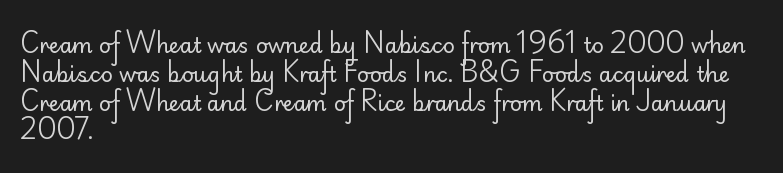
{"italic": "no", "bold": "no", "underline": "no", "align": "left", "line_spacing": "normal", "line_spacing_ratio": 1.37, "letter_spacing": "normal", "letter_spacing_em": 0.0, "glyph_px": 21}
